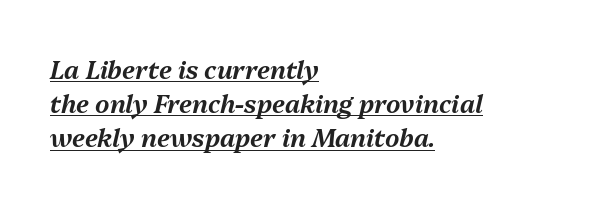
Looking at the ascenders, they clearly lean. The typesetter chose a ragged-right arrangement here. Students, observe: this is what conventionally led text looks like. Notice how a bar underscores the lettering throughout. Compared with typical body copy, the letter spacing here is the same.
